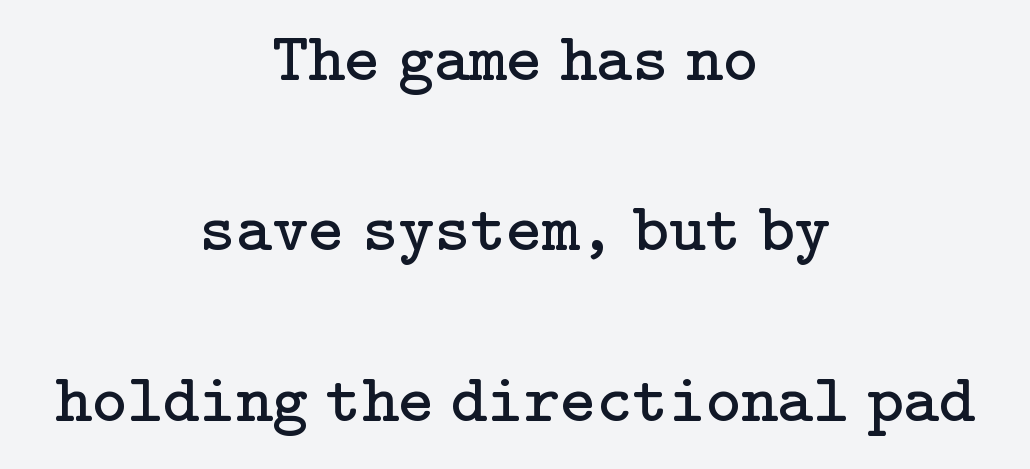
{"serif": "yes", "italic": "no", "bold": "no", "weight": "regular", "width": "normal", "stroke_contrast": "low", "x_height": "medium", "underline": "no", "align": "center", "line_spacing": "loose", "line_spacing_ratio": 2.47, "letter_spacing": "normal", "letter_spacing_em": 0.0, "glyph_px": 69}
